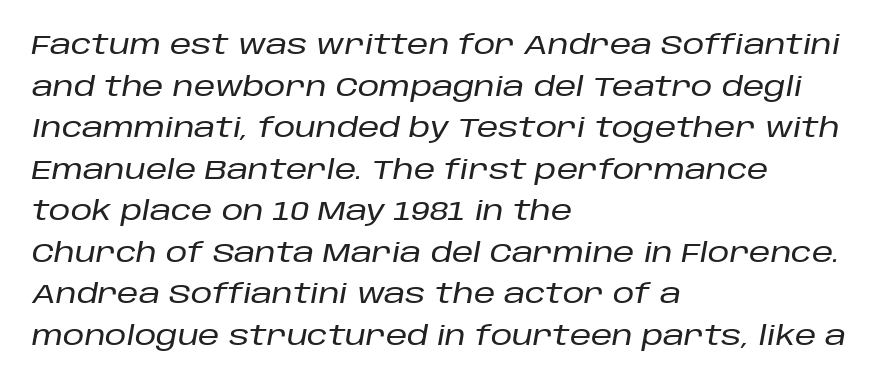
The image shows 27 px text type, italic (leaning right); set left-aligned, normal line spacing (1.54x), normal letter spacing, not underlined.
